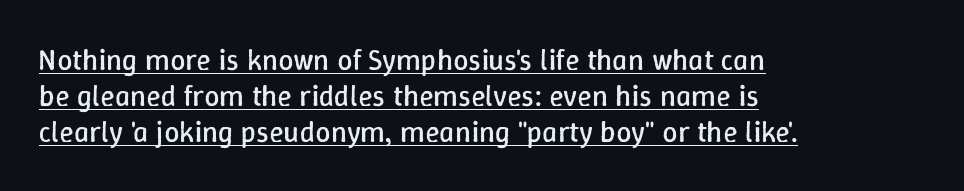
Q: Is the text bold? A: No.
Q: Is the text italic (slanted)? A: No, it is upright.
Q: Is the text underlined? A: Yes.
Q: How is the paragraph aligned? A: Left-aligned.
Q: Is the spacing between letters normal or unusually wide? A: Normal.
Q: Width (condensed, normal, or wide)? A: Normal.
Q: Stroke contrast? A: Low.
Q: x-height? A: Medium.
Q: Monospaced? A: No.
